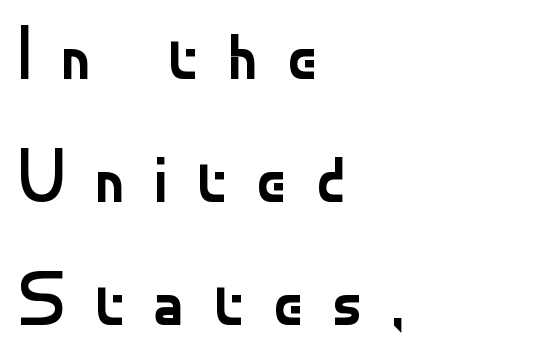
The image shows 74 px regular-weight sans-serif type, upright; set left-aligned, normal line spacing (1.66x), unusually wide letter spacing (+0.38 em), not underlined; low stroke contrast and a small x-height.
